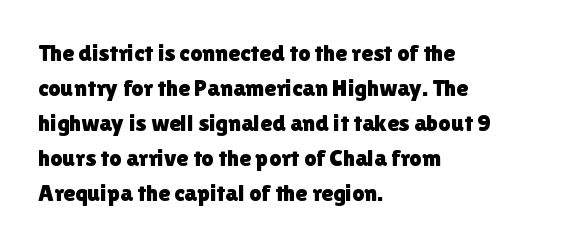
Style check: upright. The designer left line spacing at the default. Casual observation: everything's shoved over to the left. Tracking here is standard; glyphs follow each other at the usual distance. The foot of each line stays bare and open.
